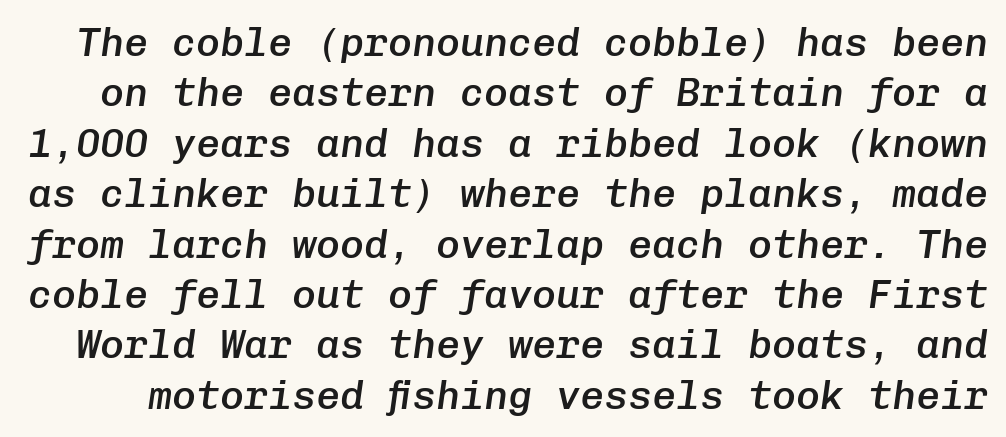
{"italic": "yes", "lean": "right", "slant_degrees": 8, "bold": "semi", "weight": "semibold", "width": "normal", "stroke_contrast": "low", "x_height": "medium", "monospaced": "yes", "underline": "no", "line_spacing": "normal", "line_spacing_ratio": 1.26, "letter_spacing": "normal", "letter_spacing_em": 0.0, "glyph_px": 40}
